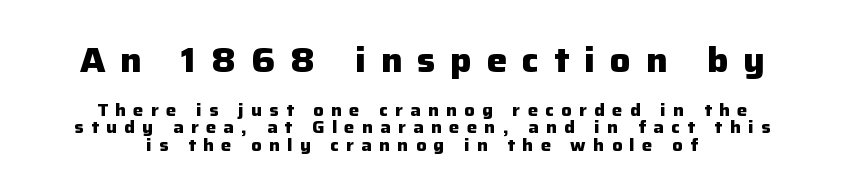
{"serif": "no", "italic": "no", "bold": "yes", "weight": "heavy", "width": "normal", "stroke_contrast": "low", "x_height": "medium", "monospaced": "no", "underline": "no", "align": "center", "line_spacing": "tight", "line_spacing_ratio": 1.04, "letter_spacing": "wide", "letter_spacing_em": 0.44, "larger_block": "first", "size_ratio": 2.0, "glyph_px": 34}
